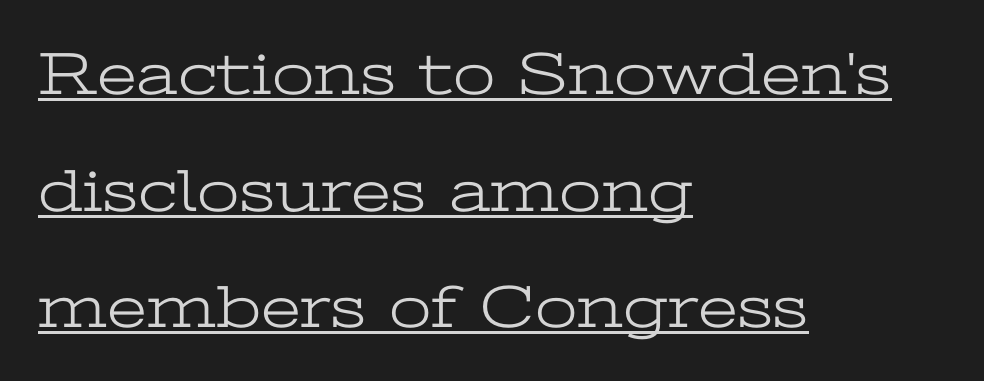
The image shows 61 px light, wide serif type, upright; set left-aligned, loose line spacing (1.91x), normal letter spacing, underlined; low stroke contrast and a medium x-height.
